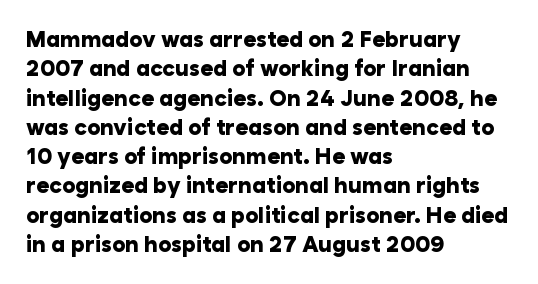
The image shows 22 px bold type, upright; set left-aligned, normal line spacing (1.33x), normal letter spacing, not underlined.
